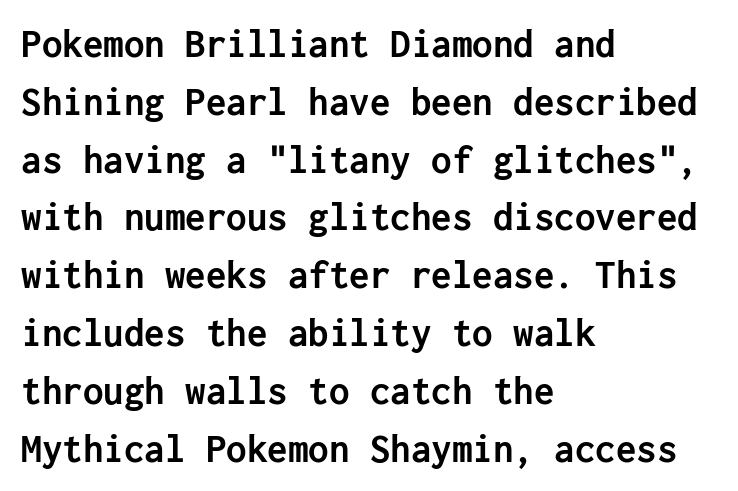
{"serif": "no", "italic": "no", "bold": "yes", "weight": "semibold", "width": "normal", "stroke_contrast": "low", "x_height": "medium", "underline": "no", "align": "left", "line_spacing": "normal", "line_spacing_ratio": 1.41, "letter_spacing": "normal", "letter_spacing_em": 0.0, "glyph_px": 41}
